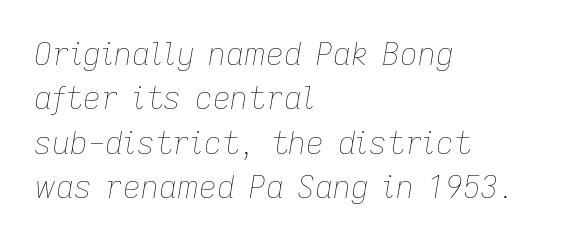
The strokes carry an ordinary text weight at most. Each row of text sits above clean, open space. Character widths vary here, with narrow letters taking less room than wide ones. Short note: letters normally spaced. The lettering tilts uniformly, giving the passage an italic look.
